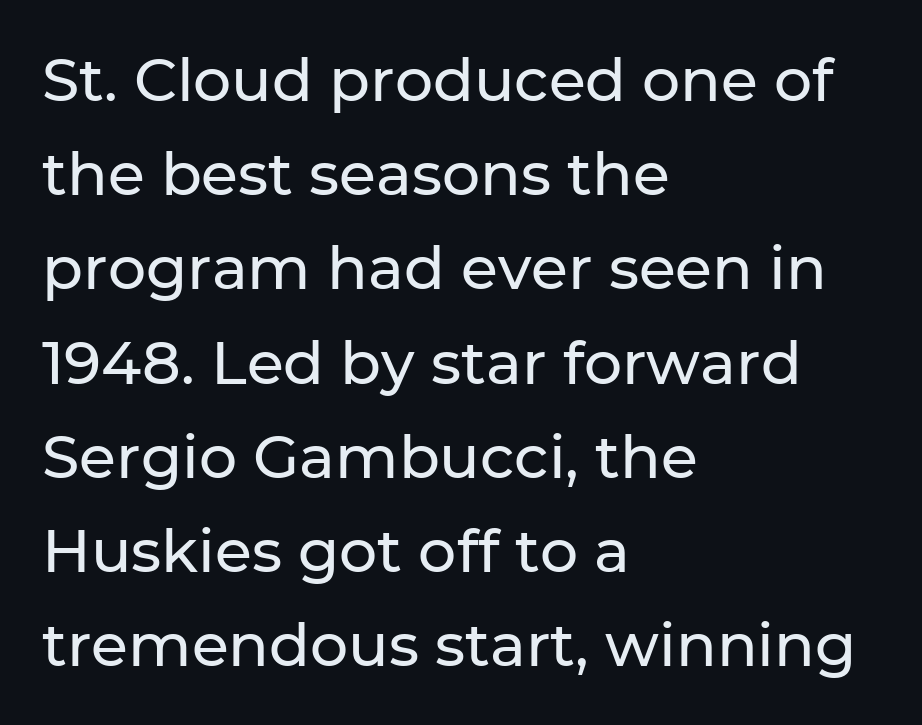
Each letter keeps its own natural width here, so spacing adapts to shape. Each row of text sits above clean, open space. The axis of the letterforms is exactly vertical. Tracking value appears to be zero — textbook default spacing.
